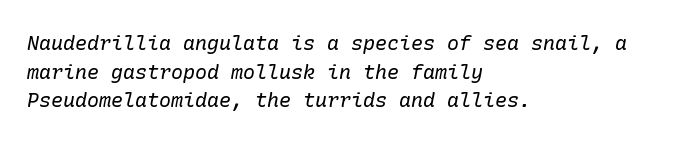
{"italic": "yes", "lean": "right", "slant_degrees": 10, "bold": "no", "underline": "no", "align": "left", "line_spacing": "normal", "line_spacing_ratio": 1.43, "letter_spacing": "normal", "letter_spacing_em": 0.0, "glyph_px": 20}
